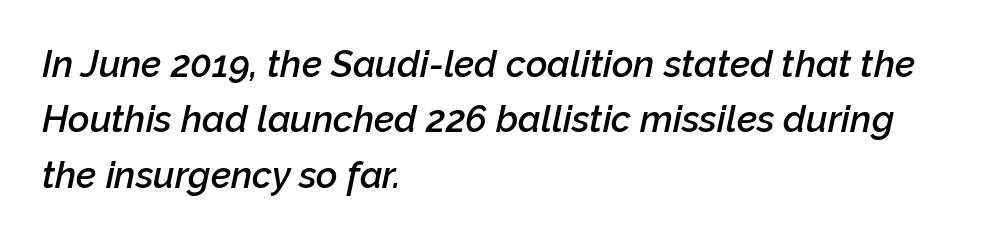
Q: Is the text bold? A: Semi-bold.
Q: Is the text italic (slanted)? A: Yes, it leans right by about 12 degrees.
Q: Is the text underlined? A: No.
Q: How is the paragraph aligned? A: Left-aligned.
Q: Is the spacing between letters normal or unusually wide? A: Normal.
Q: Is the spacing between lines tight, normal or loose? A: Normal.
Q: Width (condensed, normal, or wide)? A: Normal.
Q: Stroke contrast? A: Low.
Q: x-height? A: Medium.
Q: Monospaced? A: No.
